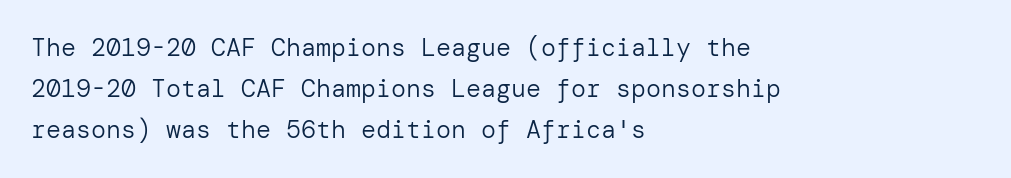
The foot of each line stays bare and open. The tracking reads as untouched default to a designer's eye. Letters have the restrained weight of plain body copy at most. Horizontal bands of white between lines are of average thickness. Italic? Not at all — the glyphs are vertical. A classic flush-left, rag-right setting is used for this passage.
